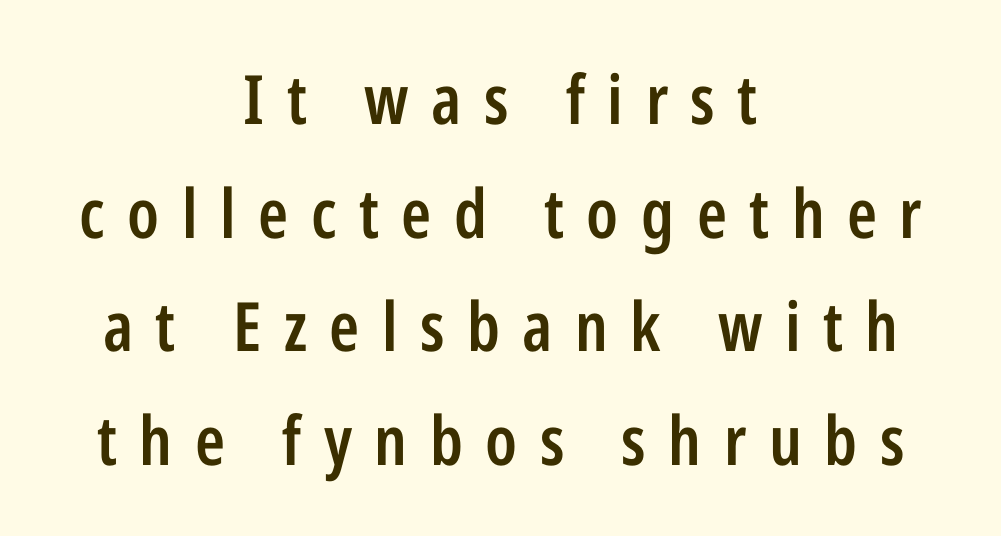
Q: Is the text bold? A: Semi-bold.
Q: Is the text italic (slanted)? A: No, it is upright.
Q: Is the typeface a serif or a sans-serif typeface? A: Sans-serif.
Q: Is the text underlined? A: No.
Q: How is the paragraph aligned? A: Centered.
Q: Is the spacing between letters normal or unusually wide? A: Unusually wide.
Q: Is the spacing between lines tight, normal or loose? A: Normal.
Q: Width (condensed, normal, or wide)? A: Condensed.
Q: Stroke contrast? A: Low.
Q: x-height? A: Medium.
Q: Monospaced? A: No.
